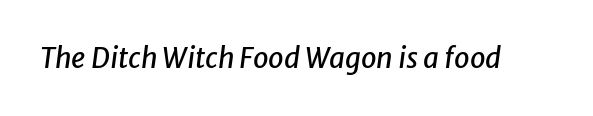
Q: Is the text italic (slanted)? A: Yes, it leans right by about 8 degrees.
Q: Is the text underlined? A: No.
Q: Is the spacing between letters normal or unusually wide? A: Normal.
Q: Width (condensed, normal, or wide)? A: Normal.
Q: Stroke contrast? A: Low.
Q: x-height? A: Medium.
Q: Monospaced? A: No.
